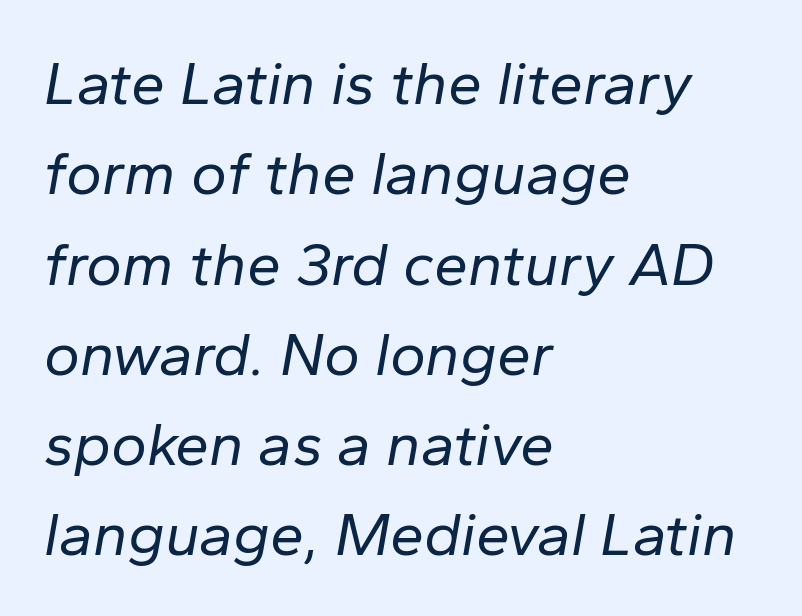
Q: Is the text bold? A: No.
Q: Is the text italic (slanted)? A: Yes, it leans right by about 10 degrees.
Q: Is the text underlined? A: No.
Q: How is the paragraph aligned? A: Left-aligned.
Q: Is the spacing between letters normal or unusually wide? A: Normal.
Q: Is the spacing between lines tight, normal or loose? A: Normal.
Q: Width (condensed, normal, or wide)? A: Normal.
Q: Stroke contrast? A: Low.
Q: x-height? A: Medium.
Q: Monospaced? A: No.
